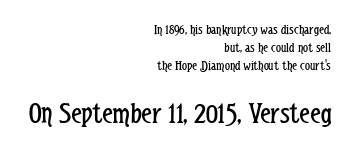
Q: Is the text bold? A: No.
Q: Is the text italic (slanted)? A: No, it is upright.
Q: Is the typeface a serif or a sans-serif typeface? A: Sans-serif.
Q: Is the text underlined? A: No.
Q: How is the paragraph aligned? A: Right-aligned.
Q: Is the spacing between letters normal or unusually wide? A: Normal.
Q: Is the spacing between lines tight, normal or loose? A: Normal.
Q: Which block of text is set in a larger size, the first (top) or the second (bottom)? A: The second (bottom) one.
Q: Width (condensed, normal, or wide)? A: Condensed.
Q: Stroke contrast? A: Low.
Q: x-height? A: Medium.
Q: Monospaced? A: No.
